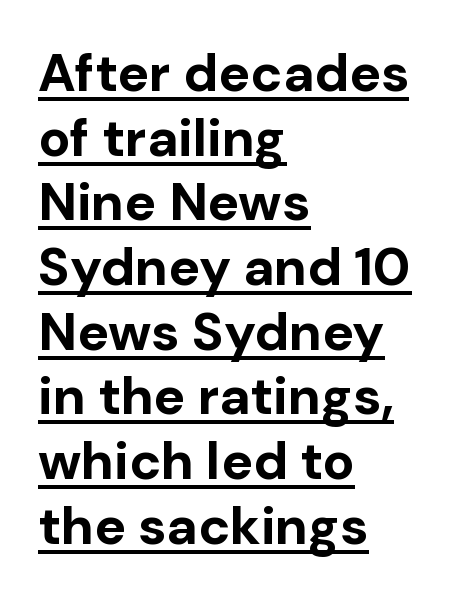
The image shows 53 px bold sans-serif type, upright; set left-aligned, line spacing 1.22x, normal letter spacing, underlined; low stroke contrast and a medium x-height.
